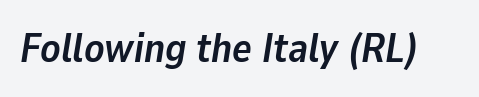
The image shows 41 px semibold type, italic (leaning right); set normal letter spacing, not underlined; low stroke contrast and a medium x-height.
